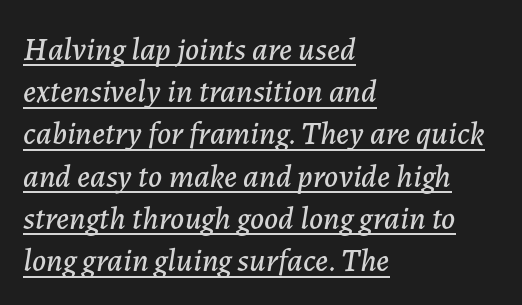
The image shows 32 px text type, italic (leaning right); set left-aligned, normal line spacing (1.32x), normal letter spacing, underlined; low stroke contrast and a medium x-height.
